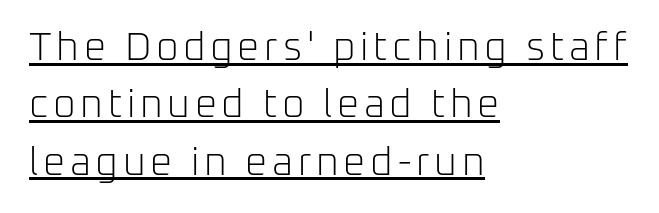
The glyphs are accompanied by a horizontal stroke just below them. Each letter keeps its own natural width here, so spacing adapts to shape. Posture: upright roman. The paragraph shown leans on its left margin. Students, observe: this is what conventionally led text looks like.
